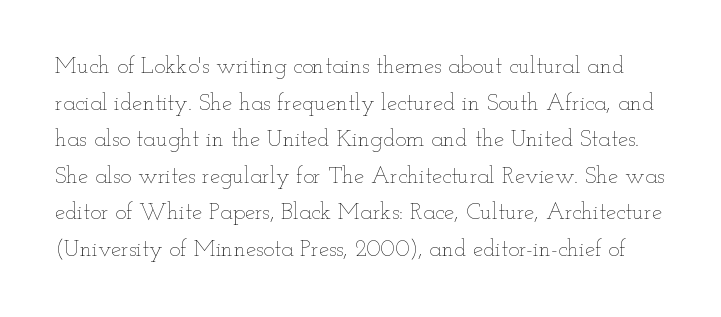
Letters rest on an invisible, unmarked baseline. The letterforms sit at book weight or below. These lines keep a tight, regular rhythm from letter to letter. Honestly, the row spacing looks completely unremarkable.
